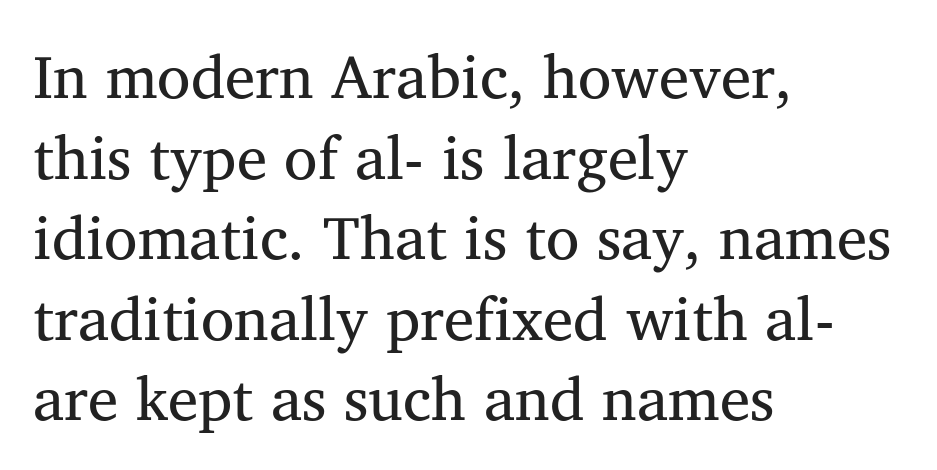
Q: Is the text bold? A: No.
Q: Is the text italic (slanted)? A: No, it is upright.
Q: Is the typeface a serif or a sans-serif typeface? A: Serif.
Q: Is the text underlined? A: No.
Q: How is the paragraph aligned? A: Left-aligned.
Q: Is the spacing between letters normal or unusually wide? A: Normal.
Q: Is the spacing between lines tight, normal or loose? A: Normal.
Q: Width (condensed, normal, or wide)? A: Normal.
Q: Stroke contrast? A: Medium.
Q: x-height? A: Medium.
Q: Monospaced? A: No.
